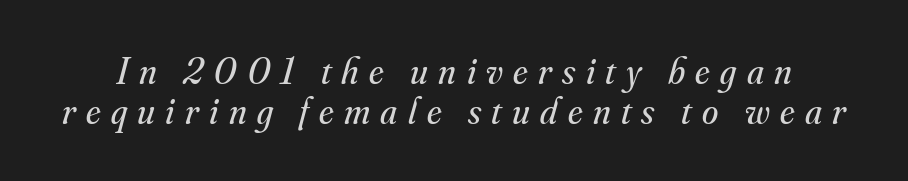
{"serif": "yes", "italic": "yes", "lean": "right", "slant_degrees": 16, "bold": "no", "weight": "regular", "width": "normal", "stroke_contrast": "medium", "x_height": "small", "monospaced": "no", "underline": "no", "line_spacing": "tight", "line_spacing_ratio": 1.08, "letter_spacing": "wide", "letter_spacing_em": 0.28, "glyph_px": 37}
